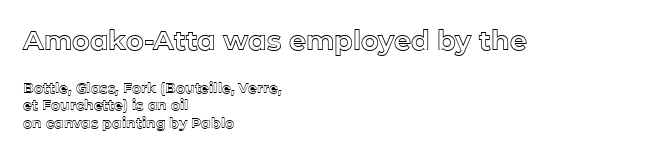
{"italic": "no", "underline": "no", "align": "left", "line_spacing": "normal", "line_spacing_ratio": 1.26, "letter_spacing": "normal", "letter_spacing_em": 0.0, "larger_block": "first", "size_ratio": 1.93, "glyph_px": 27}
